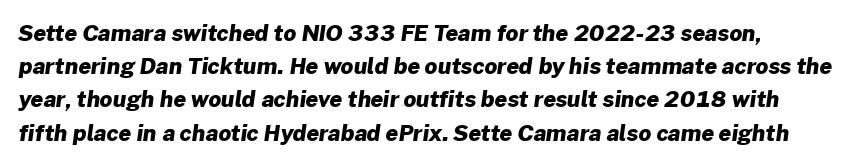
The image shows 22 px bold type; set normal line spacing (1.51x), normal letter spacing, not underlined.
